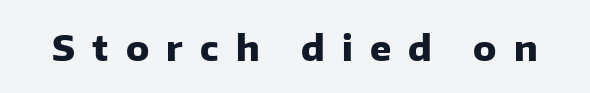
The image shows 35 px heavy sans-serif type, upright; set unusually wide letter spacing (+0.49 em), not underlined; low stroke contrast and a medium x-height.
